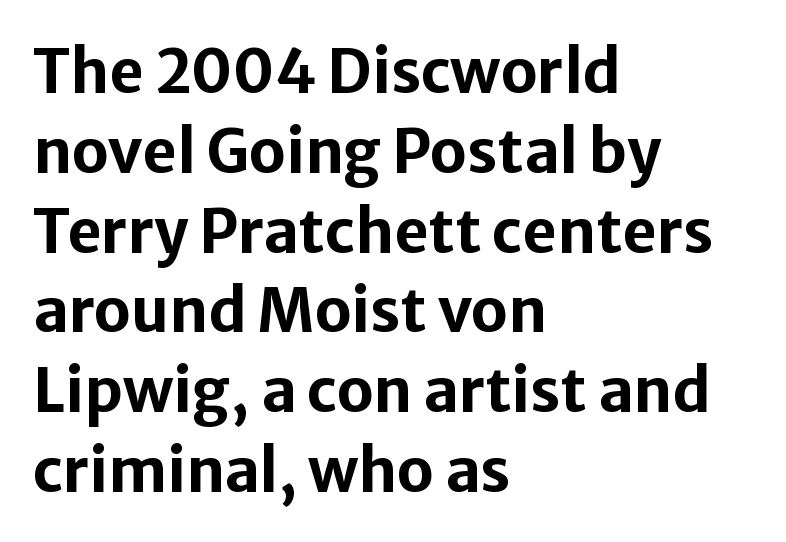
Q: Is the text bold? A: Yes.
Q: Is the text italic (slanted)? A: No, it is upright.
Q: Is the typeface a serif or a sans-serif typeface? A: Sans-serif.
Q: Is the text underlined? A: No.
Q: How is the paragraph aligned? A: Left-aligned.
Q: Is the spacing between letters normal or unusually wide? A: Normal.
Q: Is the spacing between lines tight, normal or loose? A: Normal.
Q: Width (condensed, normal, or wide)? A: Normal.
Q: Stroke contrast? A: Low.
Q: x-height? A: Medium.
Q: Monospaced? A: No.
